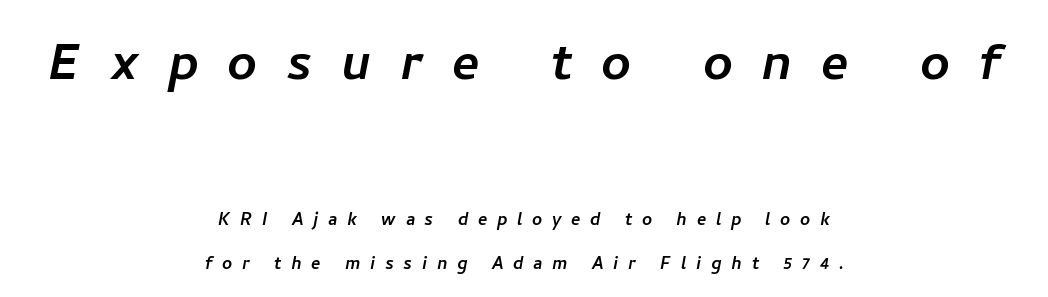
These lines stand farther apart than default settings would place them. Words appear elongated and porous because spacing is wide. This rendering uses center alignment, leaving both contours irregular but symmetric. The font family rendered here belongs to the sans-serif group.
